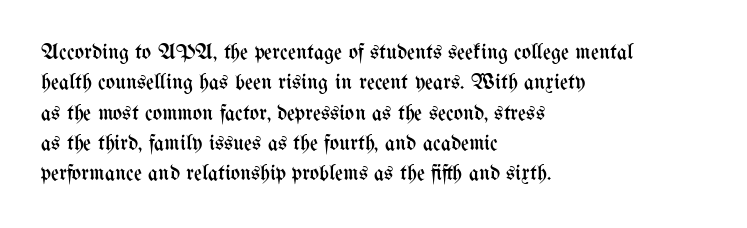
Q: Is the text bold? A: No.
Q: Is the text italic (slanted)? A: No, it is upright.
Q: Is the text underlined? A: No.
Q: How is the paragraph aligned? A: Left-aligned.
Q: Is the spacing between letters normal or unusually wide? A: Normal.
Q: Is the spacing between lines tight, normal or loose? A: Normal.
